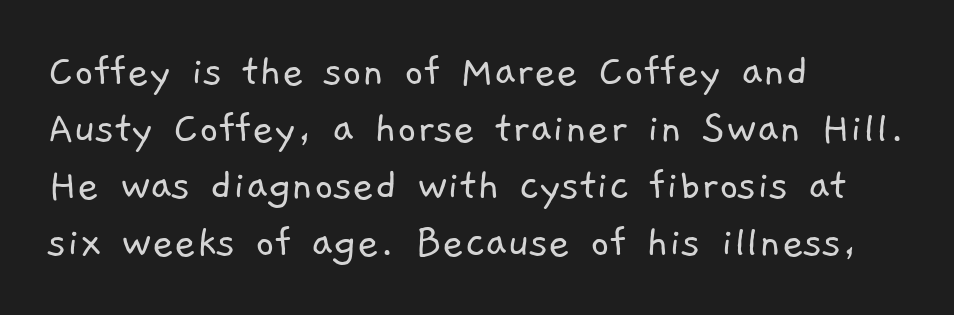
The image shows 47 px light sans-serif type; set left-aligned, line spacing 1.21x, normal letter spacing, not underlined; low stroke contrast and a medium x-height.
